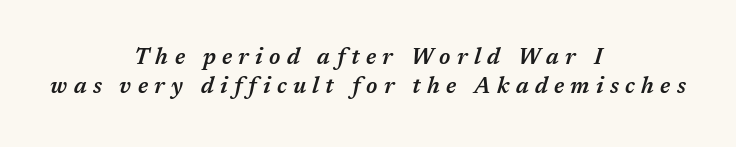
The image shows 22 px text type, italic (leaning right); set centered, normal line spacing (1.32x), unusually wide letter spacing (+0.29 em), not underlined.
